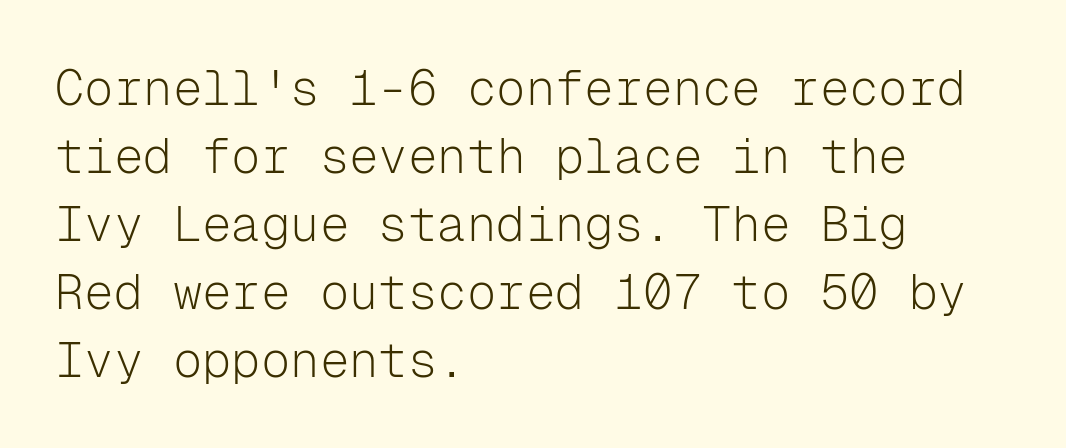
This is the regular roman posture of the typeface. Check under the words: just untouched page. Think standard paragraph weight, or any step lighter than that. A typesetter would call this monospace, since all characters share one set width. Is the block centered? No — it sits flush against the left margin.
